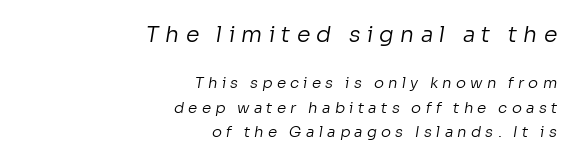
The emphasis by scale lands on block number one, above. The foot of each line stays bare and open. The type is letterspaced generously, with wide tracking. No heavy texture on the line: the type isn't bold. Reading down the column, the eye jumps a familiar distance to each next line.
